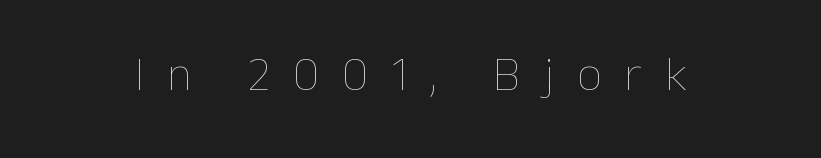
Is the letter spacing exaggerated? Yes — the characters are pushed far apart. Each stroke keeps to a modest, everyday thickness or less. Quick note: not italic, upright. Horizontally, the lines are justified to the midpoint only. Spacing verdict: proportional, widths tailored to each character.
